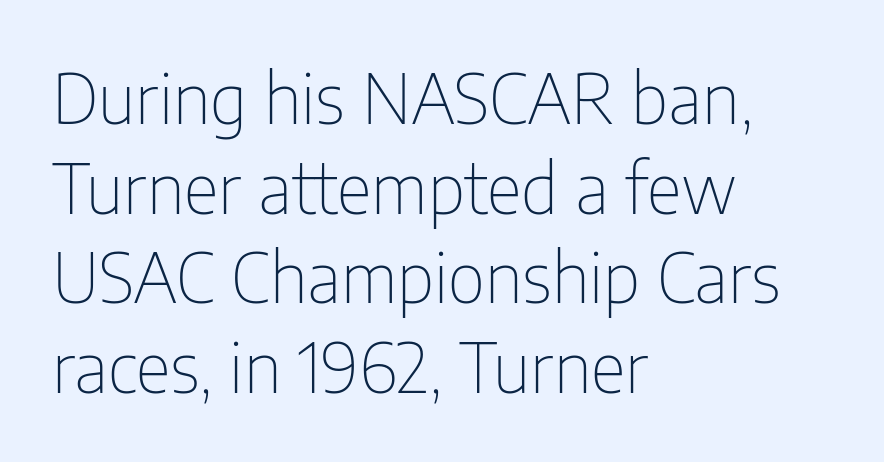
Q: Is the text bold? A: No.
Q: Is the text italic (slanted)? A: No, it is upright.
Q: Is the typeface a serif or a sans-serif typeface? A: Sans-serif.
Q: Is the text underlined? A: No.
Q: How is the paragraph aligned? A: Left-aligned.
Q: Is the spacing between letters normal or unusually wide? A: Normal.
Q: Is the spacing between lines tight, normal or loose? A: Normal.
Q: Width (condensed, normal, or wide)? A: Condensed.
Q: Stroke contrast? A: Low.
Q: x-height? A: Medium.
Q: Monospaced? A: No.
